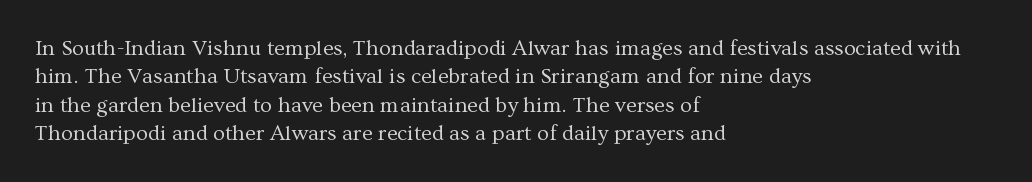
The image shows 22 px text type, upright; set left-aligned, normal line spacing (1.29x), normal letter spacing, not underlined.
